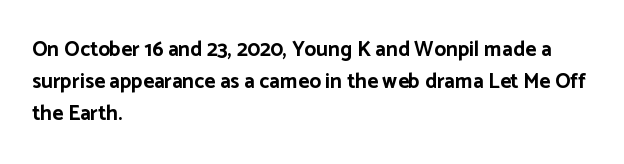
{"italic": "no", "bold": "yes", "underline": "no", "align": "left", "line_spacing": "normal", "line_spacing_ratio": 1.52, "letter_spacing": "normal", "letter_spacing_em": 0.0, "glyph_px": 21}
